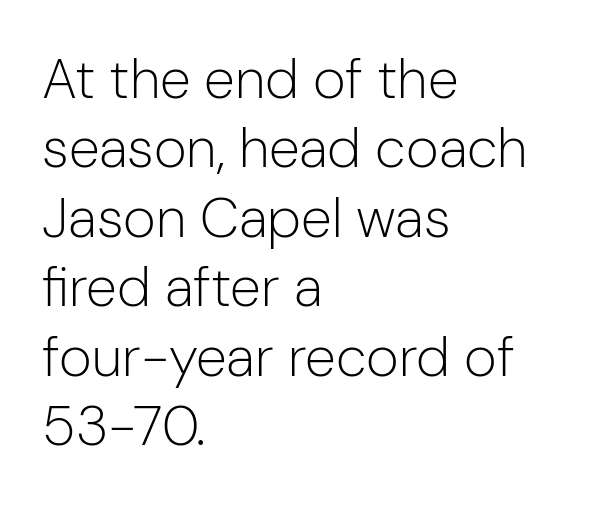
Q: Is the text bold? A: No.
Q: Is the text italic (slanted)? A: No, it is upright.
Q: Is the typeface a serif or a sans-serif typeface? A: Sans-serif.
Q: Is the text underlined? A: No.
Q: How is the paragraph aligned? A: Left-aligned.
Q: Is the spacing between letters normal or unusually wide? A: Normal.
Q: Width (condensed, normal, or wide)? A: Normal.
Q: Stroke contrast? A: Low.
Q: x-height? A: Medium.
Q: Monospaced? A: No.
